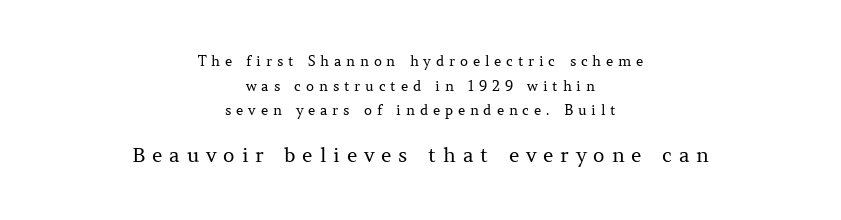
If you drew a line through each stem, it would be perfectly vertical. The words here are not underlined. Stroke mass is kept to a normal reading level or below. A student would call this center alignment; a typographer would say set centered.
